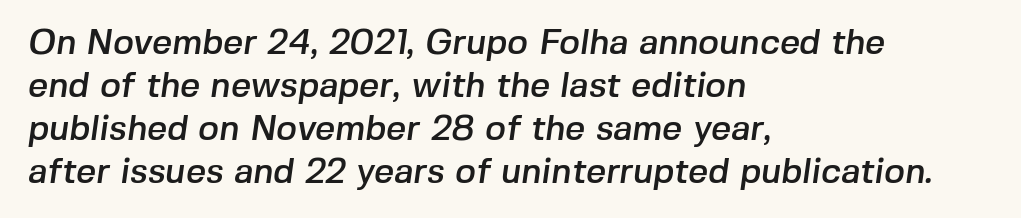
The letters advance in unequal steps, a hallmark of proportional type. Layout note: lines flush left. Each word holds together tightly as a unit, with standard inter-letter gaps. Only glyphs here, with clear space below each row.
